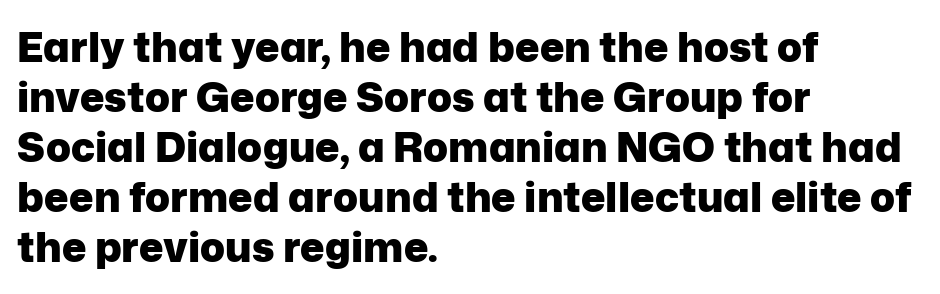
Q: Is the text bold? A: Yes.
Q: Is the text italic (slanted)? A: No, it is upright.
Q: Is the typeface a serif or a sans-serif typeface? A: Sans-serif.
Q: Is the text underlined? A: No.
Q: How is the paragraph aligned? A: Left-aligned.
Q: Is the spacing between letters normal or unusually wide? A: Normal.
Q: Width (condensed, normal, or wide)? A: Normal.
Q: Stroke contrast? A: Low.
Q: x-height? A: Medium.
Q: Monospaced? A: No.
